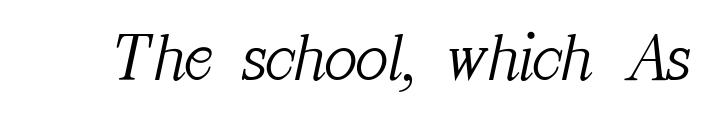
{"serif": "yes", "italic": "yes", "lean": "right", "slant_degrees": 12, "bold": "no", "weight": "light", "width": "normal", "stroke_contrast": "medium", "x_height": "medium", "monospaced": "no", "underline": "no", "letter_spacing": "normal", "letter_spacing_em": 0.0, "glyph_px": 69}
